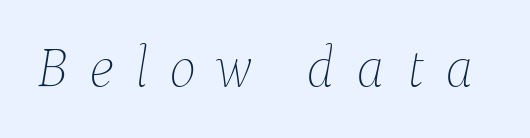
There is plenty of visible air inserted between adjacent glyphs. The passage shown is not bold in any degree. The specimen reads as italic at a glance. Is this a fixed-width face? No — the glyphs have proportional, varying widths. Anything drawn beneath the words? Only blank space.
